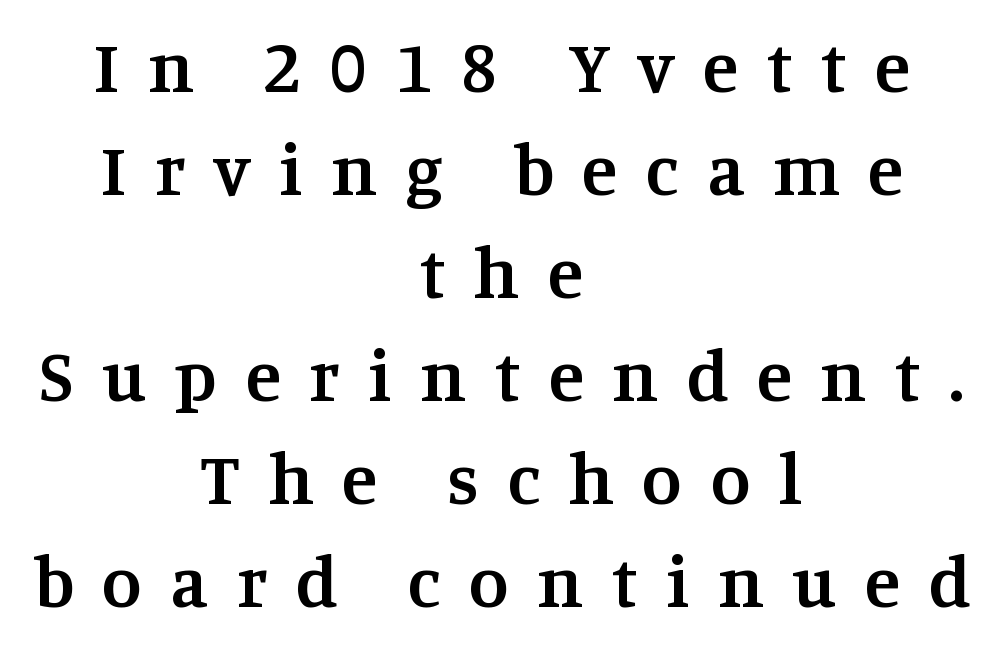
Q: Is the text bold? A: Semi-bold.
Q: Is the text italic (slanted)? A: No, it is upright.
Q: Is the typeface a serif or a sans-serif typeface? A: Serif.
Q: Is the text underlined? A: No.
Q: How is the paragraph aligned? A: Centered.
Q: Is the spacing between letters normal or unusually wide? A: Unusually wide.
Q: Is the spacing between lines tight, normal or loose? A: Normal.
Q: Width (condensed, normal, or wide)? A: Normal.
Q: Stroke contrast? A: Medium.
Q: x-height? A: Large.
Q: Monospaced? A: No.
